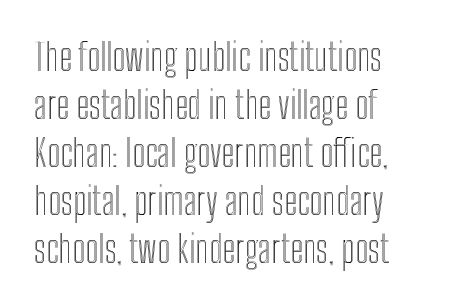
Does the lettering tilt? It doesn't — this is upright. Is this a fixed-width face? No — the glyphs have proportional, varying widths. A normal amount of white space separates one row of letters from the next. Tracking value appears to be zero — textbook default spacing.
